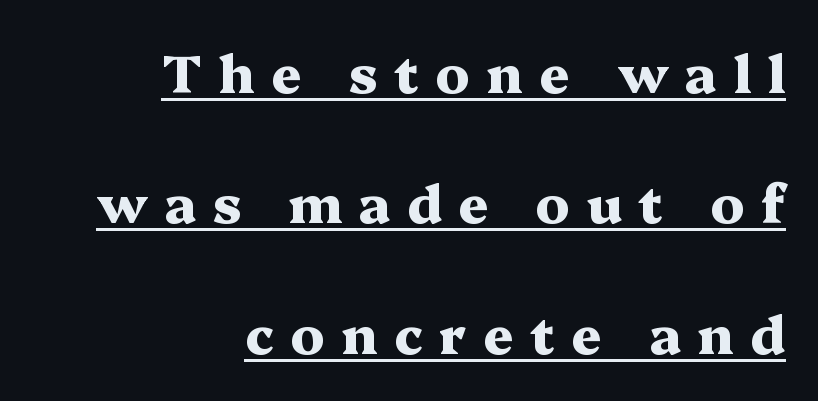
The glyphs are accompanied by a horizontal stroke just below them. Proportional: the letters do not fall into vertical columns. You could fit nearly another row in the gap between these rows. The text block is weighted toward the right margin, trailing off unevenly leftward.
